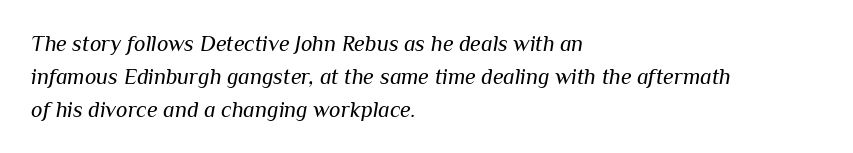
Notice how the stems are inclined rather than vertical — that's the hallmark of italics. Does the leading feel generous? No, just average. Every row of glyphs begins at an identical x-position on the left. Ink coverage per letter is moderate at most. Compared with typical body copy, the letter spacing here is the same.
